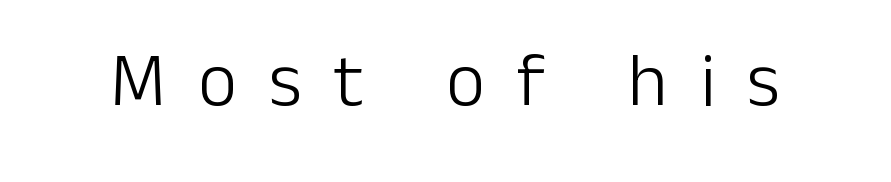
Q: Is the text bold? A: No.
Q: Is the text italic (slanted)? A: No, it is upright.
Q: Is the typeface a serif or a sans-serif typeface? A: Sans-serif.
Q: Is the text underlined? A: No.
Q: Is the spacing between letters normal or unusually wide? A: Unusually wide.
Q: Width (condensed, normal, or wide)? A: Normal.
Q: Stroke contrast? A: Low.
Q: x-height? A: Medium.
Q: Monospaced? A: No.
